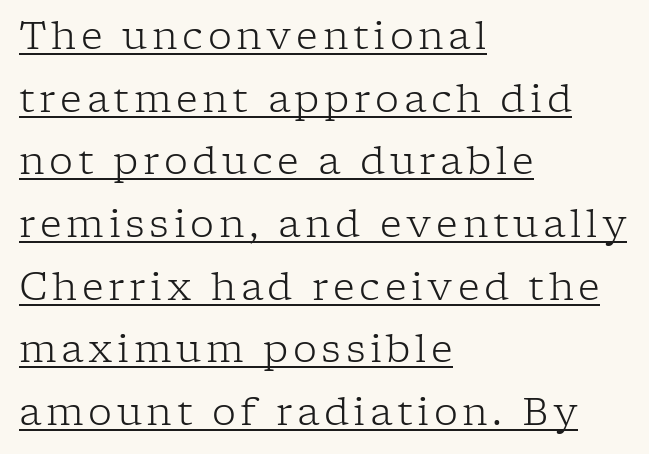
The lettering holds an erect, upright posture throughout. This rendering uses left alignment, leaving the right contour irregular. These lines sit exactly where default settings would place them. The font family rendered here belongs to the serif group.
